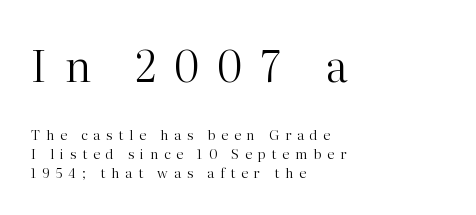
The image shows 43 px regular-weight serif type, upright; set left-aligned, normal line spacing (1.35x), unusually wide letter spacing (+0.41 em), not underlined; the first (top) block is 3.07x larger; high stroke contrast and a medium x-height.
